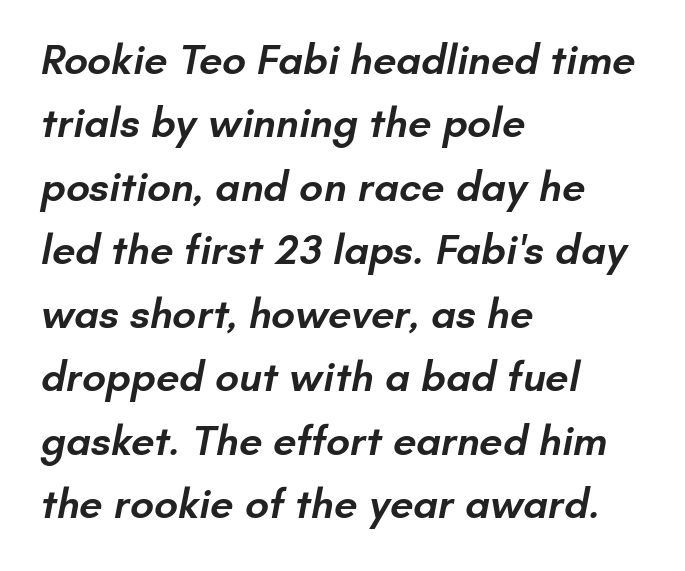
{"serif": "no", "bold": "semi", "weight": "semibold", "width": "normal", "stroke_contrast": "low", "x_height": "small", "monospaced": "no", "underline": "no", "align": "left", "line_spacing": "normal", "line_spacing_ratio": 1.51, "letter_spacing": "normal", "letter_spacing_em": 0.0, "glyph_px": 42}
